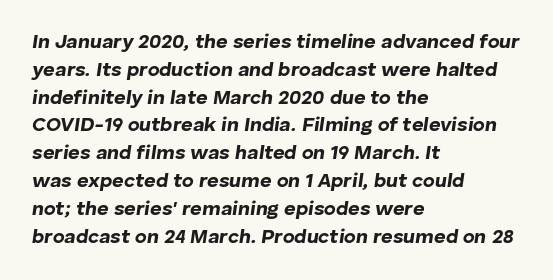
{"italic": "yes", "lean": "right", "slant_degrees": 8, "bold": "yes", "underline": "no", "align": "left", "line_spacing": "normal", "line_spacing_ratio": 1.39, "letter_spacing": "normal", "letter_spacing_em": 0.0, "glyph_px": 20}
